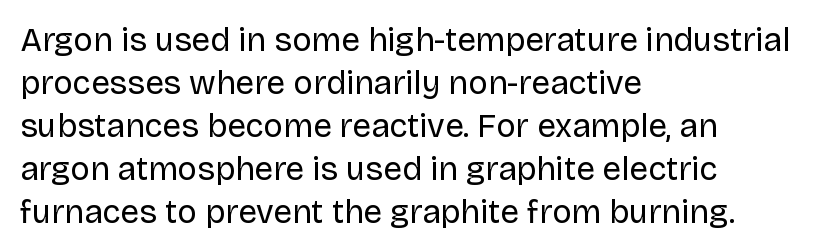
It's the straight-up-and-down kind of type. Each letter keeps its own natural width here, so spacing adapts to shape. This sample keeps an unexceptional amount of space between lines. Clear beneath every line of the passage. These lines are set flush left with a ragged right edge.
